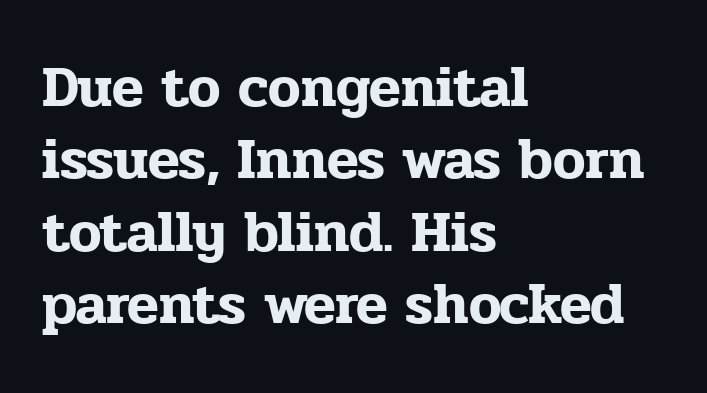
Note the varied advance widths — an 'i' is clearly narrower than an 'm'. Notice how the passage keeps a crisp vertical edge on the left only. In terms of leading, this rendering sits right in the middle. Little horizontal feet cap the strokes, marking this as serif type. Words float on clear page, feet unadorned. Is the letter spacing exaggerated? No — it looks like the ordinary default.
